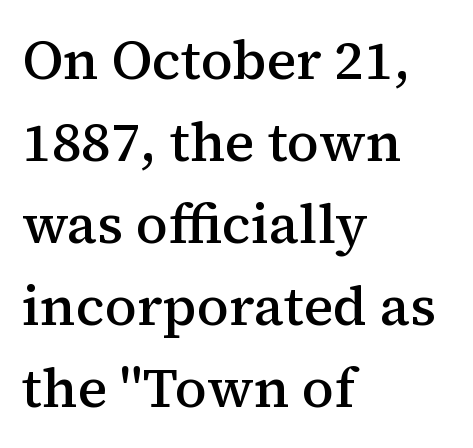
{"serif": "yes", "italic": "no", "bold": "semi", "weight": "semibold", "width": "normal", "stroke_contrast": "medium", "x_height": "medium", "monospaced": "no", "underline": "no", "align": "left", "line_spacing": "normal", "line_spacing_ratio": 1.49, "letter_spacing": "normal", "letter_spacing_em": 0.0, "glyph_px": 55}
